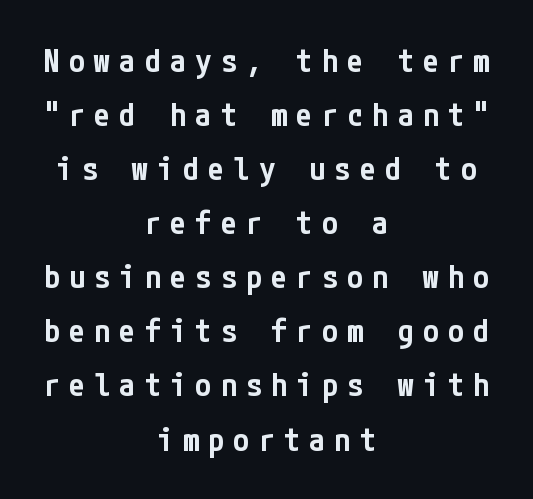
{"serif": "no", "italic": "no", "bold": "semi", "weight": "semibold", "width": "condensed", "stroke_contrast": "low", "x_height": "medium", "underline": "no", "align": "center", "line_spacing": "normal", "line_spacing_ratio": 1.69, "letter_spacing": "wide", "letter_spacing_em": 0.29, "glyph_px": 32}
